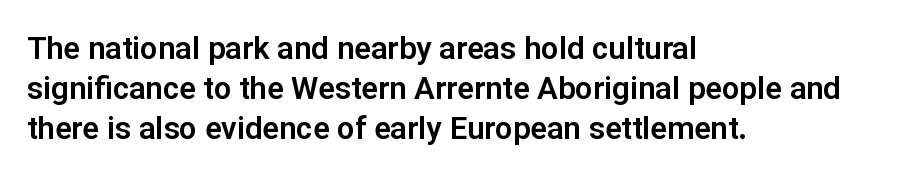
{"serif": "no", "italic": "no", "width": "normal", "stroke_contrast": "low", "x_height": "medium", "monospaced": "no", "underline": "no", "align": "left", "line_spacing": "normal", "line_spacing_ratio": 1.29, "letter_spacing": "normal", "letter_spacing_em": 0.0, "glyph_px": 31}
